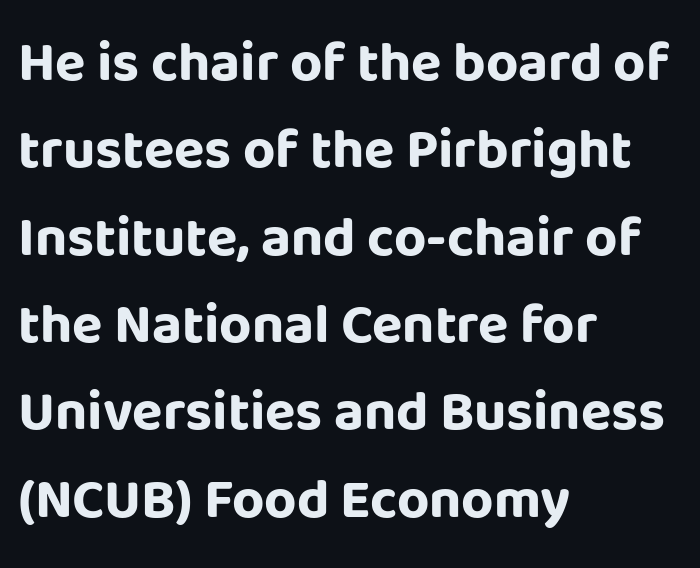
Q: Is the text bold? A: Yes.
Q: Is the text italic (slanted)? A: No, it is upright.
Q: Is the typeface a serif or a sans-serif typeface? A: Sans-serif.
Q: Is the text underlined? A: No.
Q: How is the paragraph aligned? A: Left-aligned.
Q: Is the spacing between letters normal or unusually wide? A: Normal.
Q: Is the spacing between lines tight, normal or loose? A: Normal.
Q: Width (condensed, normal, or wide)? A: Normal.
Q: Stroke contrast? A: Low.
Q: x-height? A: Large.
Q: Monospaced? A: No.
